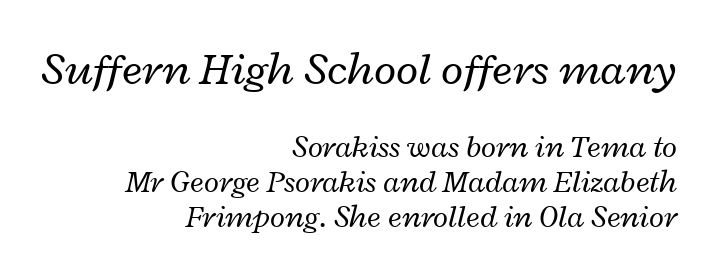
Q: Is the text bold? A: No.
Q: Is the text italic (slanted)? A: Yes, it leans right by about 12 degrees.
Q: Is the text underlined? A: No.
Q: How is the paragraph aligned? A: Right-aligned.
Q: Is the spacing between letters normal or unusually wide? A: Normal.
Q: Is the spacing between lines tight, normal or loose? A: Tight.
Q: Which block of text is set in a larger size, the first (top) or the second (bottom)? A: The first (top) one.
Q: Width (condensed, normal, or wide)? A: Wide.
Q: Stroke contrast? A: Low.
Q: x-height? A: Medium.
Q: Monospaced? A: No.
